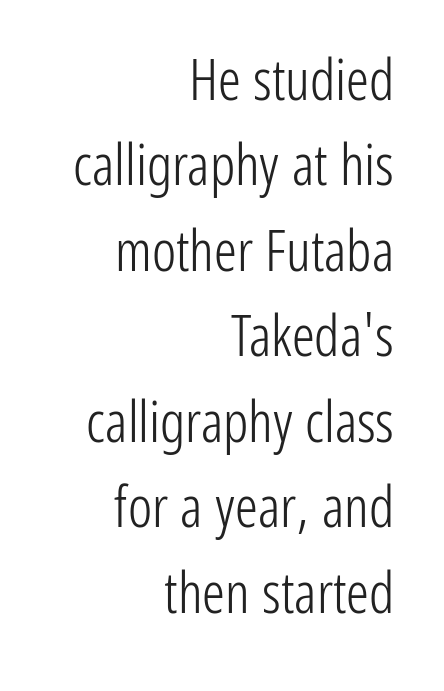
The image shows 57 px light, condensed sans-serif type, upright; set right-aligned, normal line spacing (1.5x), normal letter spacing, not underlined; low stroke contrast and a medium x-height.
